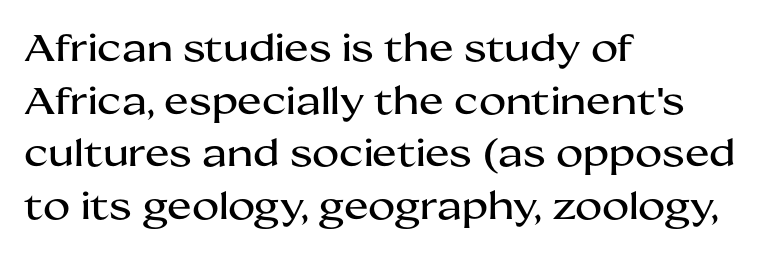
A normal amount of white space separates one row of letters from the next. All the whitespace from short lines collects on the right. Designer's note — italics off, roman on.
